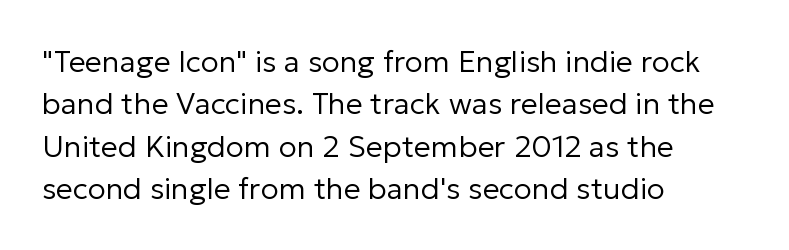
The image shows 30 px regular-weight sans-serif type, upright; set left-aligned, normal line spacing (1.41x), normal letter spacing, not underlined; low stroke contrast and a medium x-height.
